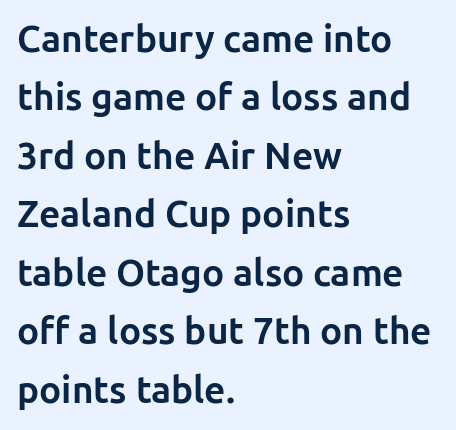
Q: Is the text bold? A: Yes.
Q: Is the text italic (slanted)? A: No, it is upright.
Q: Is the typeface a serif or a sans-serif typeface? A: Sans-serif.
Q: Is the text underlined? A: No.
Q: How is the paragraph aligned? A: Left-aligned.
Q: Is the spacing between letters normal or unusually wide? A: Normal.
Q: Is the spacing between lines tight, normal or loose? A: Normal.
Q: Width (condensed, normal, or wide)? A: Normal.
Q: Stroke contrast? A: Low.
Q: x-height? A: Medium.
Q: Monospaced? A: No.
